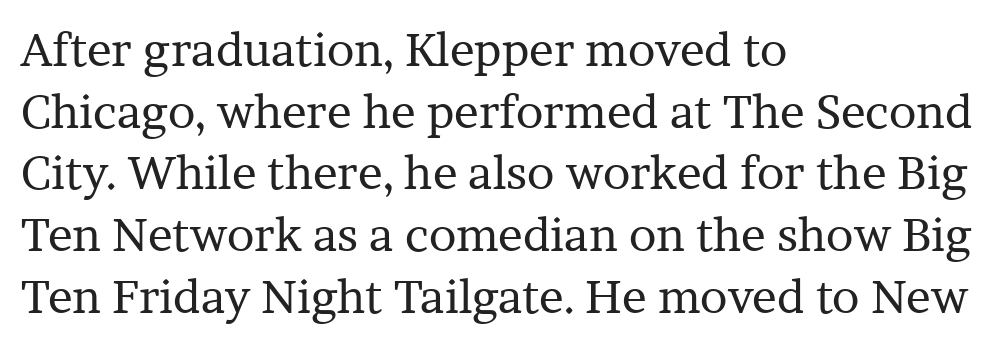
The image shows 46 px regular-weight serif type, upright; set left-aligned, normal line spacing (1.34x), normal letter spacing, not underlined; low stroke contrast and a medium x-height.
